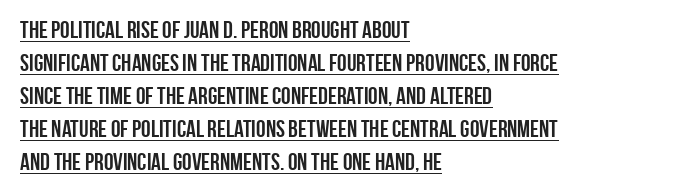
The image shows 24 px bold type, upright; set left-aligned, normal line spacing (1.37x), normal letter spacing, underlined.
